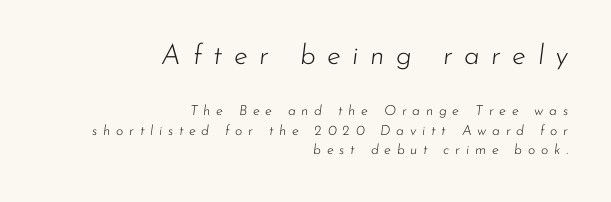
The image shows 28 px light type, italic (leaning right); set right-aligned, normal line spacing (1.39x), unusually wide letter spacing (+0.41 em), not underlined; the first (top) block is 2.0x larger; low stroke contrast and a small x-height.
